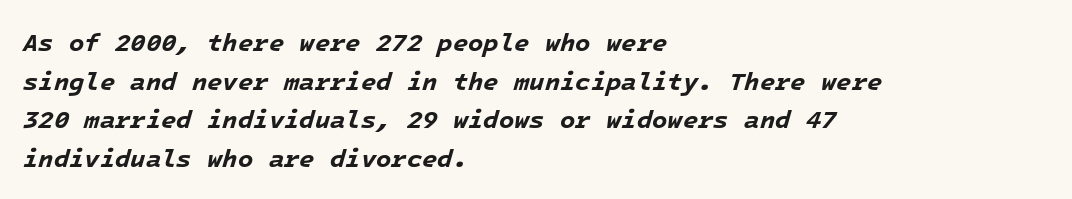
The glyphs look as if they've been sheared to an angle. Each new line begins a customary step beneath the previous one. Horizontal alignment here is leftward, the default for most running prose. Compared with typical body copy, the letter spacing here is the same. Check under the words: just untouched page.
